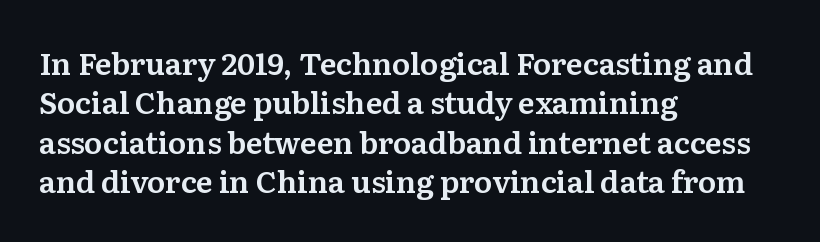
Left-aligned paragraph, ragged on the right. Spacing between characters is what you'd get straight out of the box. The type family on display is of the serif kind. Ordinary non-slanted type is in use.
